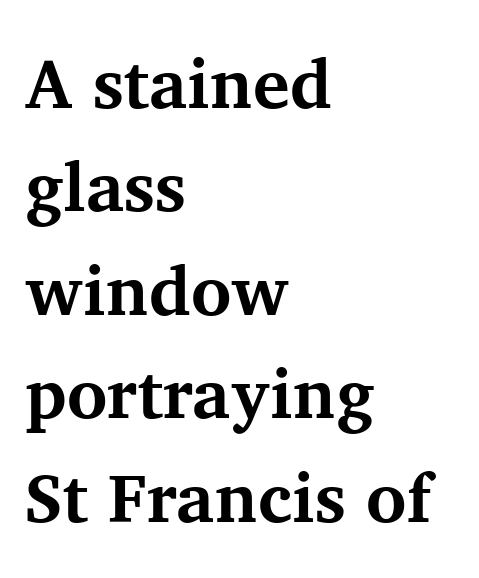
{"serif": "yes", "italic": "no", "bold": "yes", "weight": "bold", "width": "normal", "stroke_contrast": "medium", "x_height": "medium", "monospaced": "no", "underline": "no", "align": "left", "line_spacing": "normal", "line_spacing_ratio": 1.5, "letter_spacing": "normal", "letter_spacing_em": 0.0, "glyph_px": 69}
